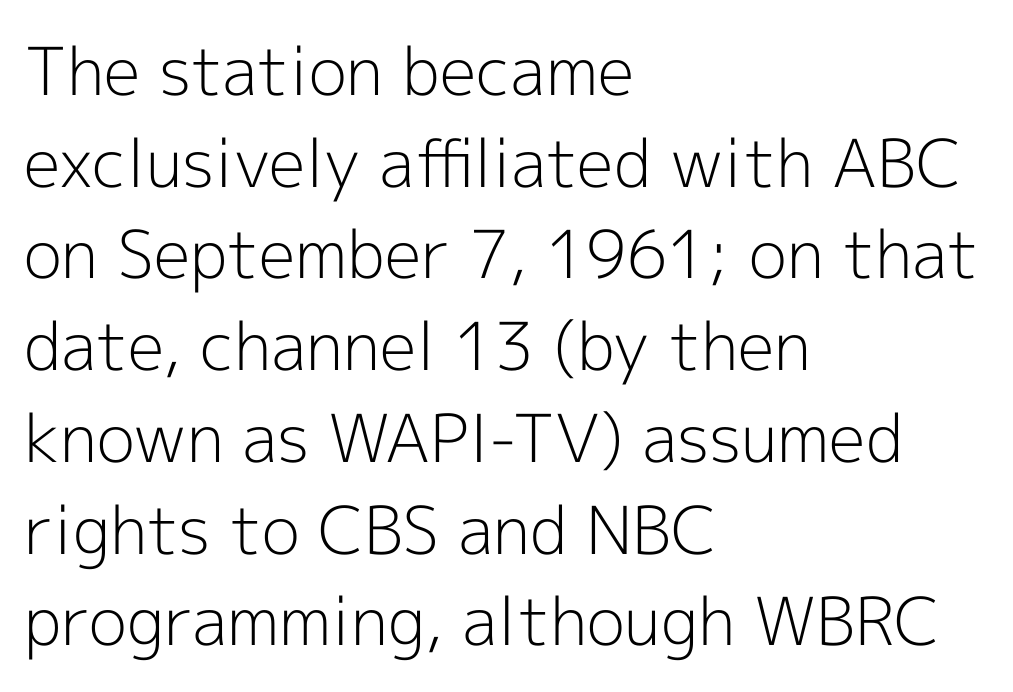
{"serif": "no", "italic": "no", "bold": "no", "weight": "light", "width": "normal", "x_height": "medium", "monospaced": "no", "underline": "no", "align": "left", "line_spacing": "normal", "line_spacing_ratio": 1.39, "letter_spacing": "normal", "letter_spacing_em": 0.0, "glyph_px": 66}
